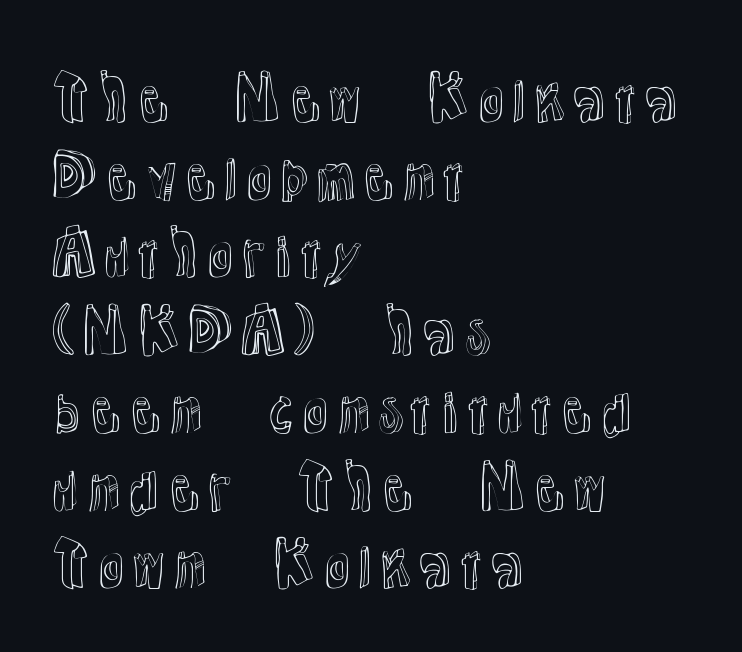
{"italic": "no", "width": "normal", "x_height": "medium", "monospaced": "no", "underline": "no", "align": "left", "line_spacing": "normal", "line_spacing_ratio": 1.34, "letter_spacing": "normal", "letter_spacing_em": 0.0, "glyph_px": 58}
